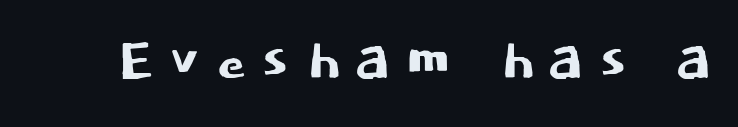
{"serif": "no", "italic": "no", "width": "normal", "stroke_contrast": "low", "x_height": "large", "monospaced": "no", "underline": "no", "glyph_px": 74}
